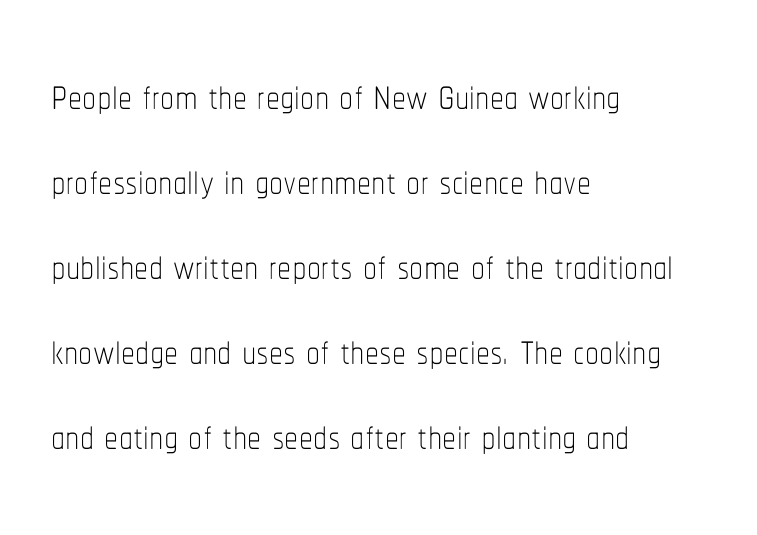
The image shows 56 px thin, condensed type, upright; set left-aligned, normal line spacing (1.52x), normal letter spacing, not underlined; low stroke contrast and a medium x-height.
